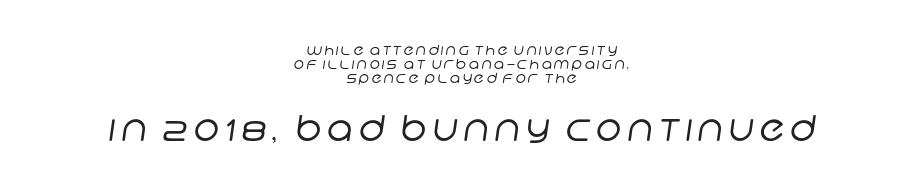
{"serif": "no", "bold": "no", "weight": "regular", "width": "normal", "stroke_contrast": "low", "x_height": "large", "monospaced": "no", "underline": "no", "align": "center", "line_spacing": "tight", "line_spacing_ratio": 0.99, "larger_block": "second", "size_ratio": 2.5, "glyph_px": 35}
